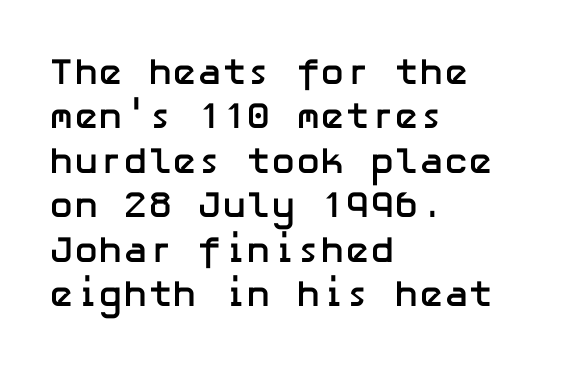
The image shows 37 px semibold sans-serif type, upright; set left-aligned, line spacing 1.2x, normal letter spacing, not underlined; low stroke contrast and a medium x-height.
